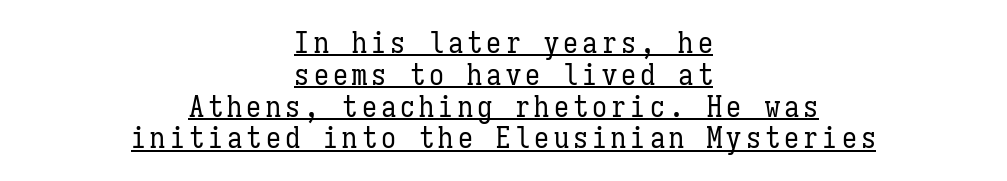
Q: Is the text bold? A: No.
Q: Is the text italic (slanted)? A: No, it is upright.
Q: Is the text underlined? A: Yes.
Q: How is the paragraph aligned? A: Centered.
Q: Is the spacing between lines tight, normal or loose? A: Tight.
Q: Width (condensed, normal, or wide)? A: Condensed.
Q: Stroke contrast? A: Low.
Q: x-height? A: Medium.
Q: Monospaced? A: Yes.
